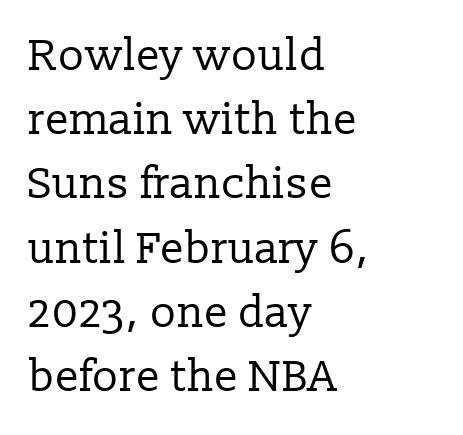
Q: Is the text bold? A: No.
Q: Is the text italic (slanted)? A: No, it is upright.
Q: Is the typeface a serif or a sans-serif typeface? A: Serif.
Q: Is the text underlined? A: No.
Q: How is the paragraph aligned? A: Left-aligned.
Q: Is the spacing between letters normal or unusually wide? A: Normal.
Q: Is the spacing between lines tight, normal or loose? A: Normal.
Q: Width (condensed, normal, or wide)? A: Normal.
Q: Stroke contrast? A: Low.
Q: x-height? A: Medium.
Q: Monospaced? A: No.
